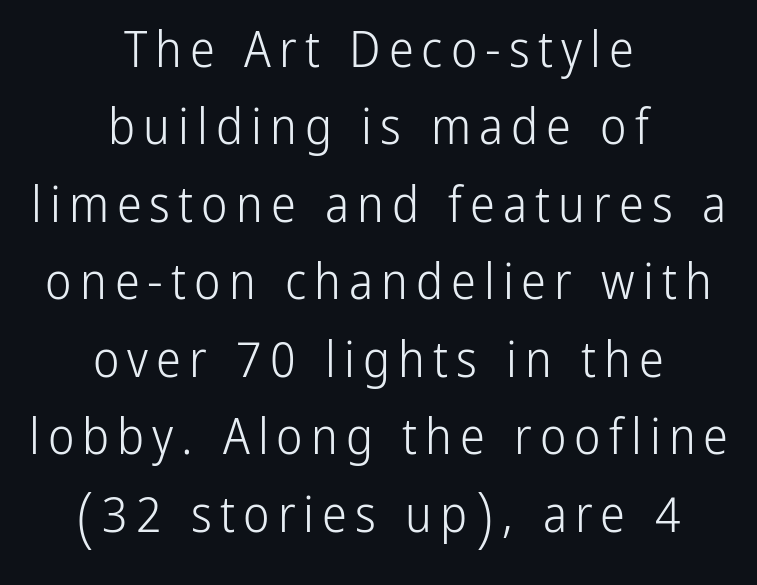
{"serif": "no", "italic": "no", "bold": "no", "weight": "light", "width": "condensed", "stroke_contrast": "low", "x_height": "medium", "monospaced": "no", "underline": "no", "align": "center", "line_spacing": "normal", "line_spacing_ratio": 1.55, "glyph_px": 50}
